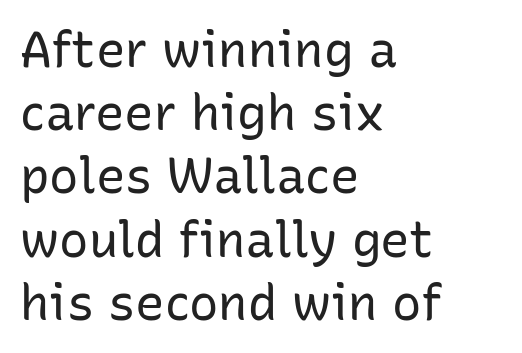
The image shows 49 px regular-weight sans-serif type, upright; set left-aligned, normal line spacing (1.29x), normal letter spacing, not underlined; low stroke contrast and a medium x-height.
